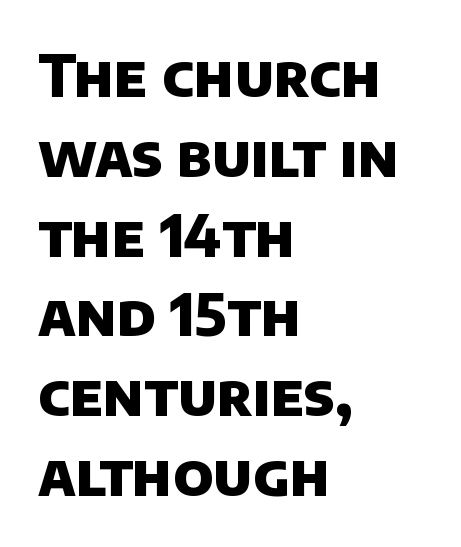
{"serif": "no", "bold": "yes", "weight": "heavy", "width": "normal", "stroke_contrast": "low", "x_height": "large", "monospaced": "no", "underline": "no", "align": "left", "line_spacing": "normal", "line_spacing_ratio": 1.4, "letter_spacing": "normal", "letter_spacing_em": 0.0, "glyph_px": 57}
